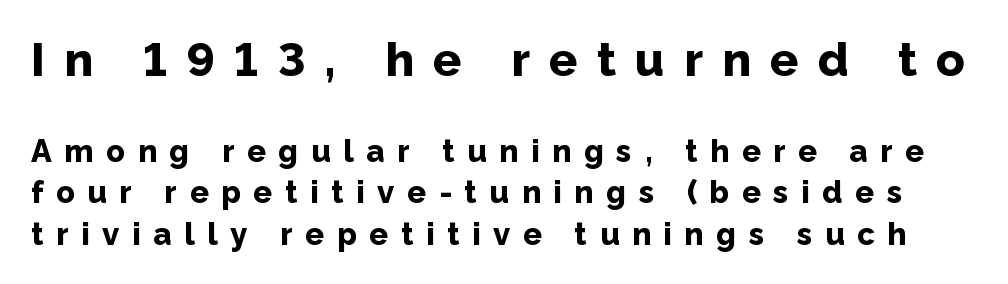
The image shows 47 px bold sans-serif type, upright; set normal line spacing (1.34x), unusually wide letter spacing (+0.41 em), not underlined; the first (top) block is 1.52x larger; low stroke contrast and a medium x-height.
